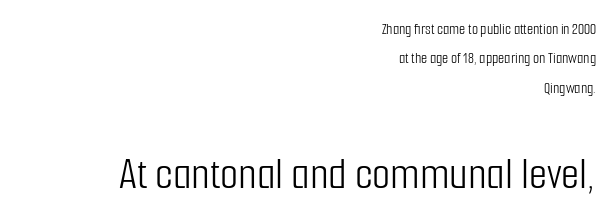
{"serif": "no", "italic": "no", "bold": "no", "weight": "light", "width": "condensed", "stroke_contrast": "low", "x_height": "medium", "monospaced": "no", "underline": "no", "align": "right", "line_spacing_ratio": 1.84, "letter_spacing": "normal", "letter_spacing_em": 0.0, "larger_block": "second", "size_ratio": 2.94, "glyph_px": 47}
